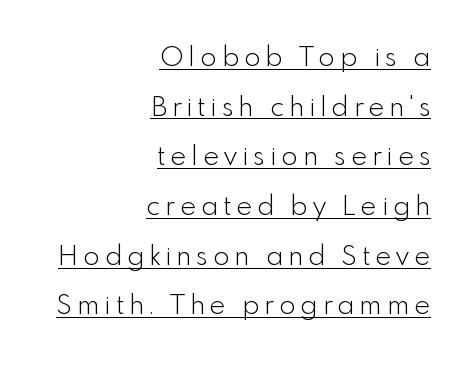
The image shows 27 px text type, upright; set right-aligned, line spacing 1.84x, underlined.
